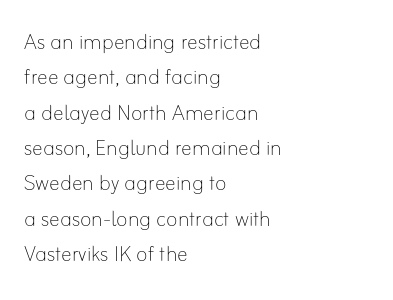
The image shows 27 px text type, upright; set left-aligned, normal line spacing (1.31x), normal letter spacing, not underlined.
